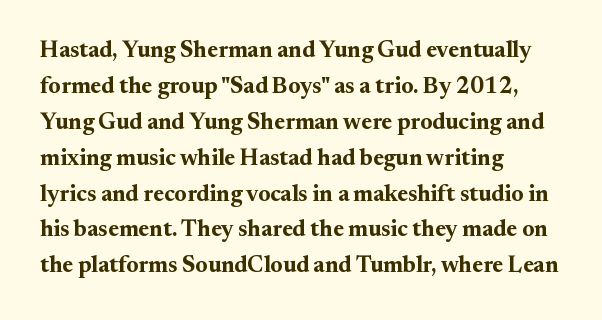
The line-height multiplier appears to be the usual default. Plain, unruled lines of type. The type is set solid horizontally, with unmodified tracking. Horizontal alignment here is leftward, the default for most running prose. Does the weight exceed regular? Yes, all the way to bold.
